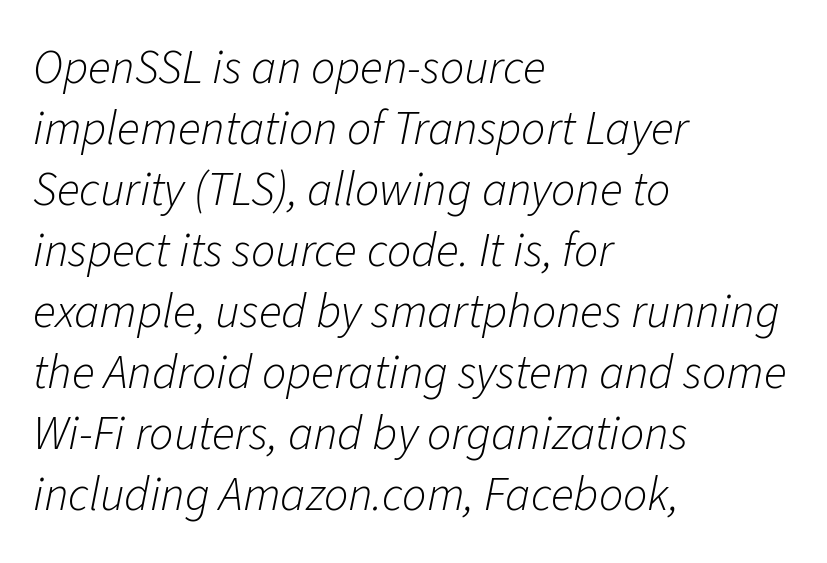
The image shows 48 px light type, italic (leaning right); set left-aligned, normal line spacing (1.27x), normal letter spacing, not underlined; low stroke contrast and a medium x-height.
